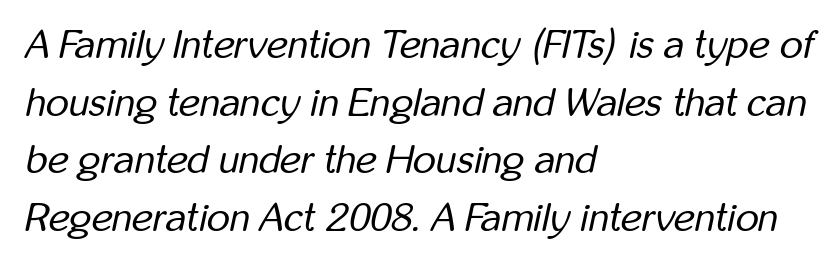
Honestly, there is no underline to notice here at all. The rendering keeps characters at their native spacing. The passage shown is typed in a proportional face where columns would drift. This is not heavy type; no bold has been used. Does the lettering tilt? It does — this is italic.
